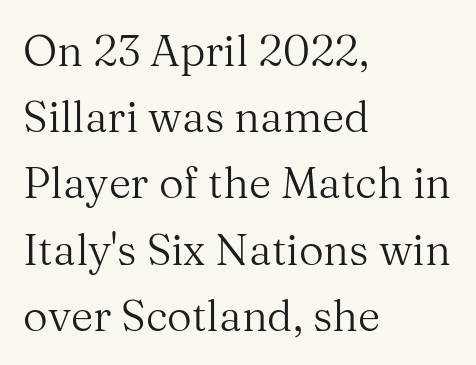
Q: Is the text bold? A: No.
Q: Is the text italic (slanted)? A: No, it is upright.
Q: Is the typeface a serif or a sans-serif typeface? A: Serif.
Q: Is the text underlined? A: No.
Q: How is the paragraph aligned? A: Left-aligned.
Q: Is the spacing between letters normal or unusually wide? A: Normal.
Q: Is the spacing between lines tight, normal or loose? A: Normal.
Q: Width (condensed, normal, or wide)? A: Normal.
Q: Stroke contrast? A: Medium.
Q: x-height? A: Medium.
Q: Monospaced? A: No.
